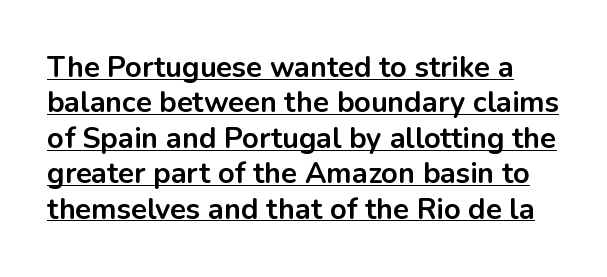
The lettering is marked with a stroke running underneath it. This sample has the flowing, uneven cadence of proportional lettering. Typographic density is high because the face is bold. Honestly, the letter spacing is just normal — you wouldn't notice it. The axis of the letterforms is exactly vertical. Does the type have serifs? No, each stem ends abruptly.
